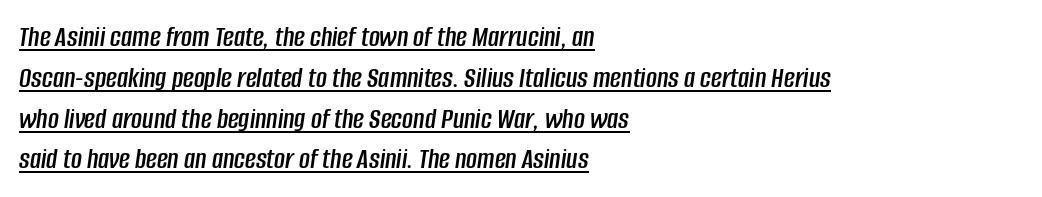
Honestly, the row spacing looks completely unremarkable. Spacing verdict: proportional, widths tailored to each character. If you drew a line through each stem, it would be angled. Every row of glyphs begins at an identical x-position on the left. Students, note that the glyphs here touch the page at normal intervals. The words here are underlined.
